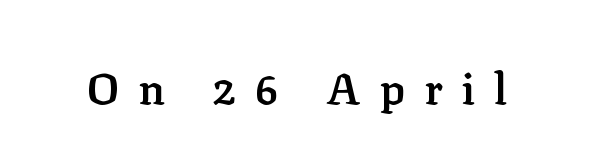
{"serif": "yes", "italic": "no", "bold": "semi", "weight": "semibold", "width": "normal", "stroke_contrast": "low", "x_height": "medium", "monospaced": "no", "underline": "no", "letter_spacing": "wide", "letter_spacing_em": 0.43, "glyph_px": 44}
